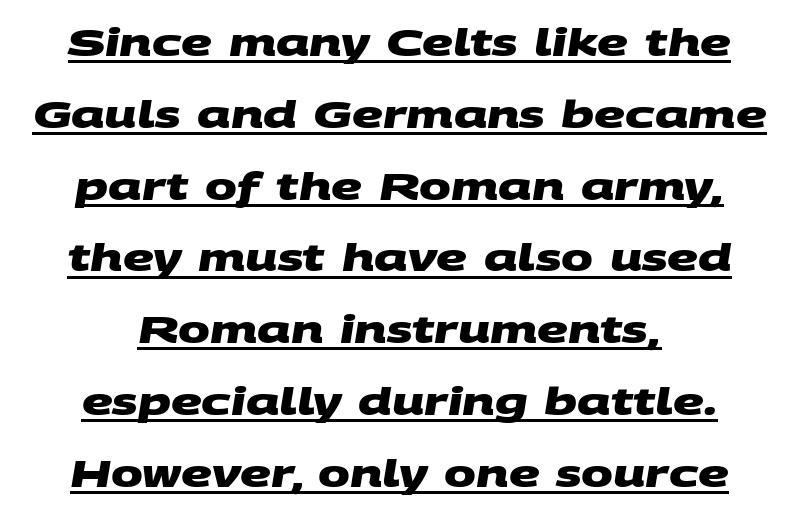
{"serif": "no", "bold": "yes", "weight": "heavy", "width": "wide", "stroke_contrast": "medium", "x_height": "large", "monospaced": "no", "underline": "yes", "align": "center", "line_spacing_ratio": 1.89, "letter_spacing": "normal", "letter_spacing_em": 0.0, "glyph_px": 38}
